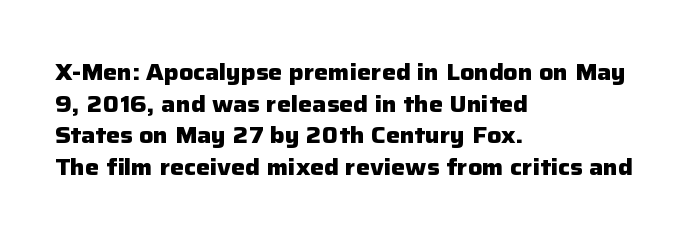
Beneath every word, the page is bare. Successive baselines arrive at the customary interval. It's the straight-up-and-down kind of type. Which margin do the lines hug? The left one — the right edge is uneven. Thick stems and heavy bowls — unmistakably bold.
